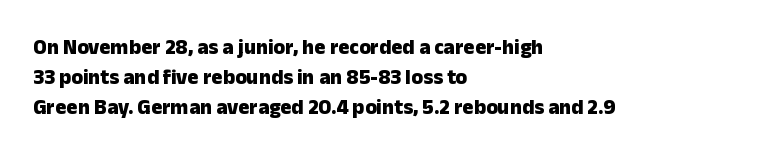
The image shows 21 px bold type, upright; set left-aligned, normal line spacing (1.43x), normal letter spacing, not underlined.
